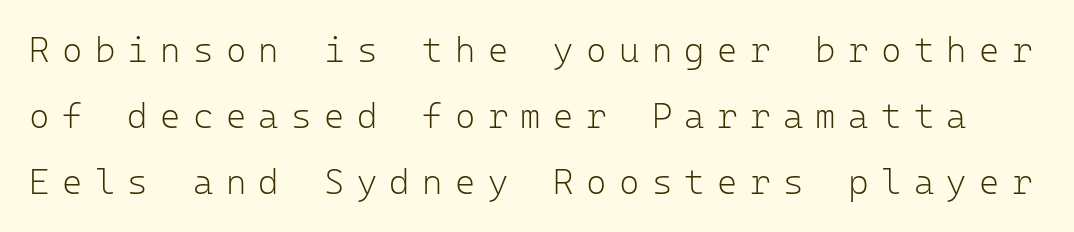
The image shows 35 px light sans-serif type, upright, monospaced; set line spacing 1.88x, unusually wide letter spacing (+0.35 em), not underlined; low stroke contrast and a medium x-height.
